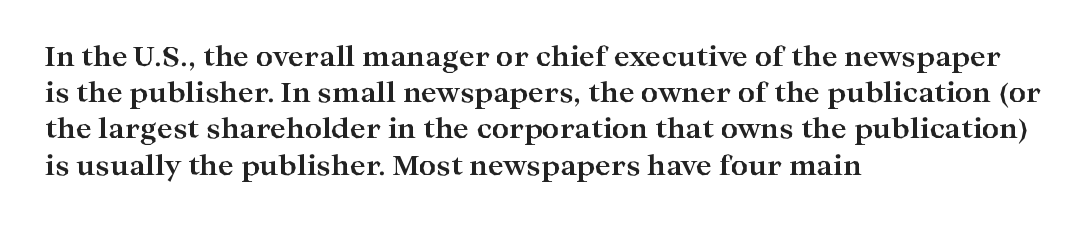
Q: Is the text bold? A: Yes.
Q: Is the text italic (slanted)? A: No, it is upright.
Q: Is the text underlined? A: No.
Q: How is the paragraph aligned? A: Left-aligned.
Q: Is the spacing between letters normal or unusually wide? A: Normal.
Q: Is the spacing between lines tight, normal or loose? A: Normal.
